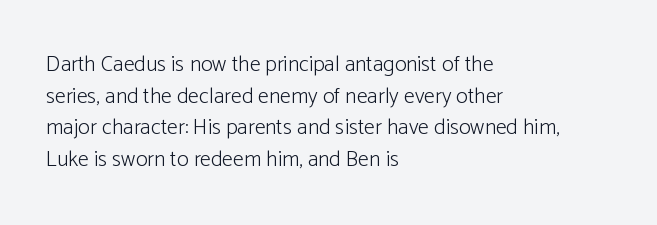
Q: Is the text bold? A: No.
Q: Is the text italic (slanted)? A: No, it is upright.
Q: Is the text underlined? A: No.
Q: How is the paragraph aligned? A: Left-aligned.
Q: Is the spacing between letters normal or unusually wide? A: Normal.
Q: Is the spacing between lines tight, normal or loose? A: Normal.
